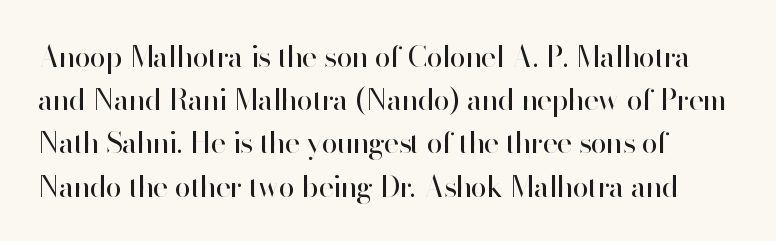
The rendering keeps characters at their native spacing. Baseline-to-baseline distance is the conventional proportion of letter height. Caption: multi-line text, flush left, ragged right. Think of a printed novel: that variable character pitch is what you see here. Font category for this specimen: sans-serif. Characters remain perfectly vertical along every line.
